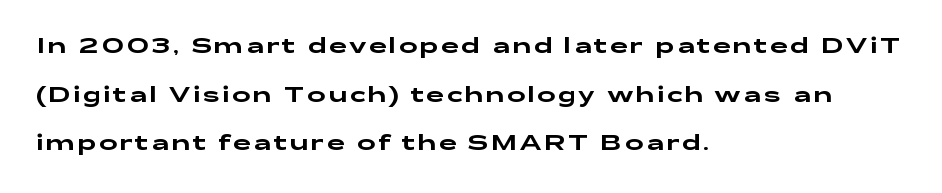
Q: Is the text italic (slanted)? A: No, it is upright.
Q: Is the text underlined? A: No.
Q: How is the paragraph aligned? A: Left-aligned.
Q: Is the spacing between lines tight, normal or loose? A: Loose.
